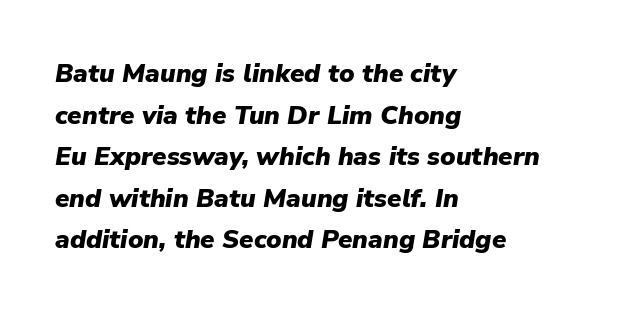
The compositor pushed each line to the left boundary. Thick stems and heavy bowls — unmistakably bold. Reading down the column, the eye jumps a familiar distance to each next line. The glyphs look as if they've been sheared to an angle. The passage shown is not underscored anywhere.
